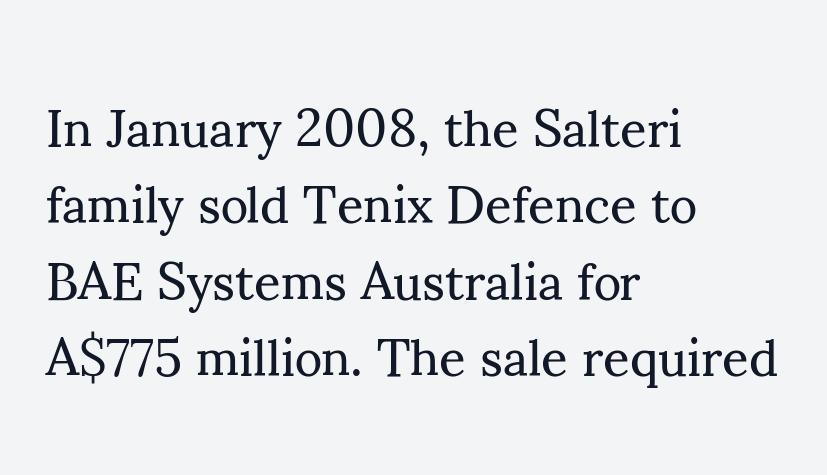
The image shows 52 px regular-weight serif type, upright; set left-aligned, normal line spacing (1.47x), normal letter spacing, not underlined; medium stroke contrast and a small x-height.
